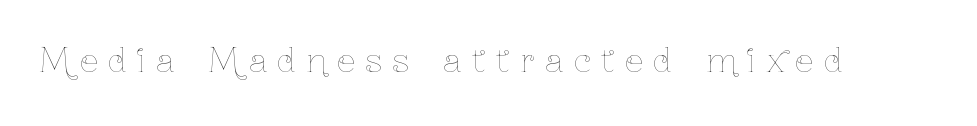
The image shows 32 px thin, condensed type, upright; set unusually wide letter spacing (+0.34 em), not underlined; low stroke contrast and a medium x-height.
